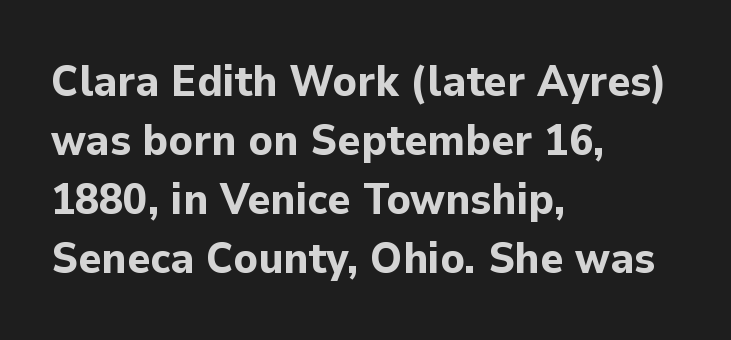
{"serif": "no", "italic": "no", "bold": "yes", "weight": "bold", "width": "normal", "stroke_contrast": "low", "x_height": "medium", "monospaced": "no", "underline": "no", "align": "left", "line_spacing": "normal", "line_spacing_ratio": 1.34, "letter_spacing": "normal", "letter_spacing_em": 0.0, "glyph_px": 44}
